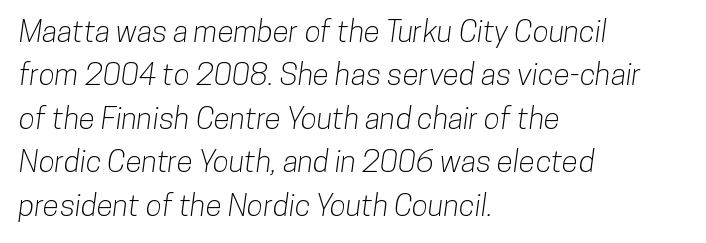
Q: Is the typeface a serif or a sans-serif typeface? A: Sans-serif.
Q: Is the text underlined? A: No.
Q: How is the paragraph aligned? A: Left-aligned.
Q: Is the spacing between letters normal or unusually wide? A: Normal.
Q: Is the spacing between lines tight, normal or loose? A: Normal.
Q: Width (condensed, normal, or wide)? A: Condensed.
Q: Stroke contrast? A: Low.
Q: x-height? A: Medium.
Q: Monospaced? A: No.
